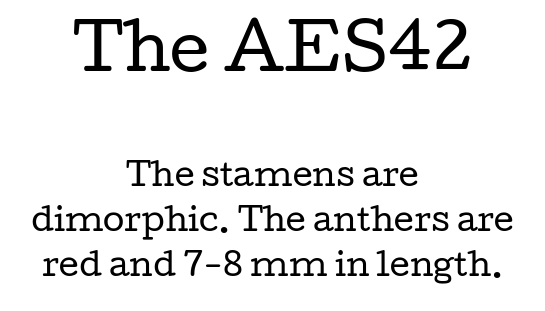
Stem width sits at or under what a default text font uses. Bigger letters appear in the top chunk; the bottom chunk is reduced. The passage shown is typed in a proportional face where columns would drift. Type without underlining.
